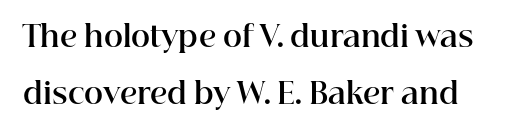
If you drew a line through each stem, it would be perfectly vertical. Character widths vary here, with narrow letters taking less room than wide ones. Are there feet on the stems? There are — it's a serif. Compared with typical body copy, the letter spacing here is the same.
